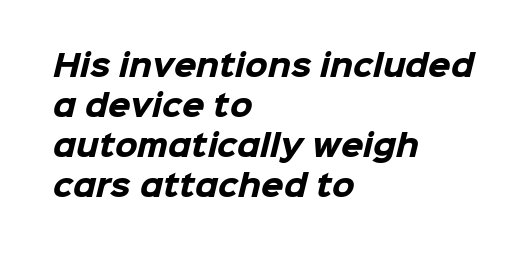
{"serif": "no", "bold": "yes", "weight": "heavy", "width": "normal", "stroke_contrast": "low", "x_height": "medium", "monospaced": "no", "underline": "no", "align": "left", "line_spacing": "normal", "line_spacing_ratio": 1.38, "letter_spacing": "normal", "letter_spacing_em": 0.0, "glyph_px": 29}
